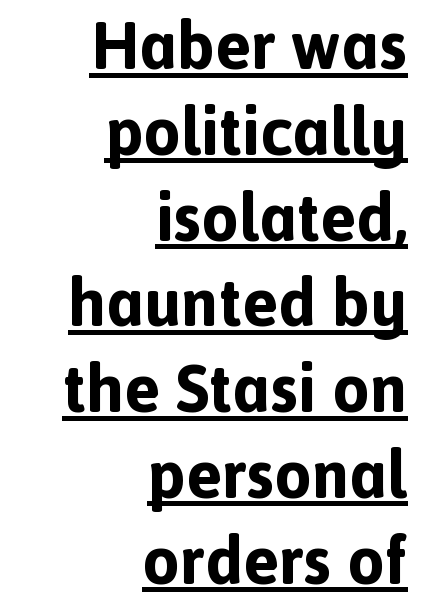
Q: Is the text bold? A: Yes.
Q: Is the text italic (slanted)? A: No, it is upright.
Q: Is the typeface a serif or a sans-serif typeface? A: Sans-serif.
Q: Is the text underlined? A: Yes.
Q: How is the paragraph aligned? A: Right-aligned.
Q: Is the spacing between letters normal or unusually wide? A: Normal.
Q: Is the spacing between lines tight, normal or loose? A: Normal.
Q: Width (condensed, normal, or wide)? A: Normal.
Q: x-height? A: Medium.
Q: Monospaced? A: No.
